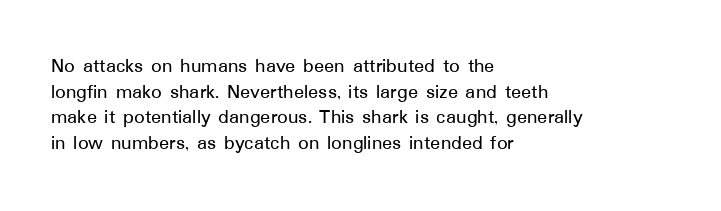
Q: Is the text italic (slanted)? A: No, it is upright.
Q: Is the text underlined? A: No.
Q: How is the paragraph aligned? A: Left-aligned.
Q: Is the spacing between letters normal or unusually wide? A: Normal.
